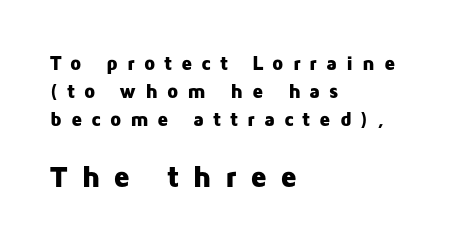
{"serif": "no", "italic": "no", "bold": "yes", "weight": "heavy", "width": "normal", "stroke_contrast": "low", "x_height": "medium", "monospaced": "no", "underline": "no", "align": "left", "line_spacing": "normal", "line_spacing_ratio": 1.4, "letter_spacing": "wide", "letter_spacing_em": 0.44, "larger_block": "second", "size_ratio": 1.5, "glyph_px": 30}
